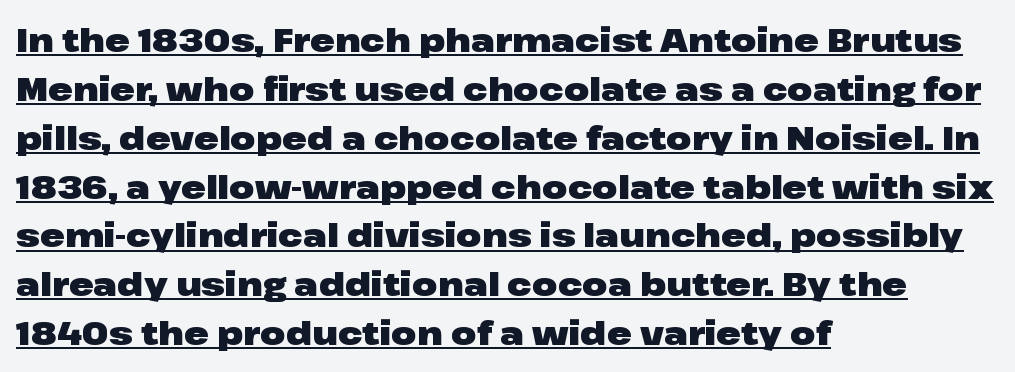
Q: Is the text bold? A: Yes.
Q: Is the text italic (slanted)? A: No, it is upright.
Q: Is the typeface a serif or a sans-serif typeface? A: Sans-serif.
Q: Is the text underlined? A: Yes.
Q: How is the paragraph aligned? A: Left-aligned.
Q: Is the spacing between letters normal or unusually wide? A: Normal.
Q: Is the spacing between lines tight, normal or loose? A: Normal.
Q: Width (condensed, normal, or wide)? A: Wide.
Q: Stroke contrast? A: Low.
Q: x-height? A: Medium.
Q: Monospaced? A: No.
